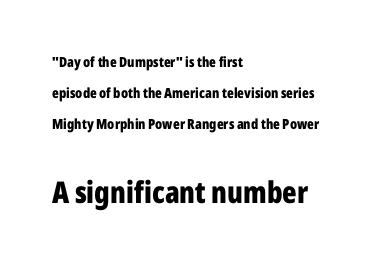
Visually, the bottom section dominates because its glyphs are scaled up. The face used here has the dense, thick strokes of a bold. Every stem runs plumb, perpendicular to the baseline. Layout note: lines flush left.
